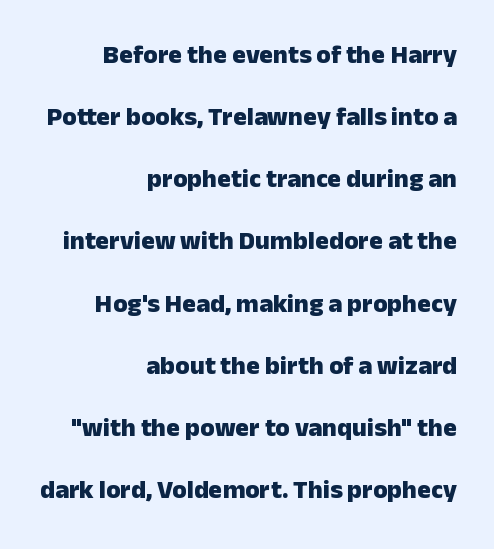
Q: Is the text bold? A: Yes.
Q: Is the text italic (slanted)? A: No, it is upright.
Q: Is the text underlined? A: No.
Q: How is the paragraph aligned? A: Right-aligned.
Q: Is the spacing between letters normal or unusually wide? A: Normal.
Q: Is the spacing between lines tight, normal or loose? A: Loose.
